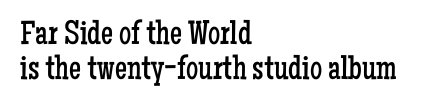
Q: Is the text bold? A: No.
Q: Is the text italic (slanted)? A: No, it is upright.
Q: Is the typeface a serif or a sans-serif typeface? A: Serif.
Q: Is the text underlined? A: No.
Q: How is the paragraph aligned? A: Left-aligned.
Q: Is the spacing between letters normal or unusually wide? A: Normal.
Q: Is the spacing between lines tight, normal or loose? A: Tight.
Q: Width (condensed, normal, or wide)? A: Condensed.
Q: Stroke contrast? A: Low.
Q: x-height? A: Medium.
Q: Monospaced? A: No.
